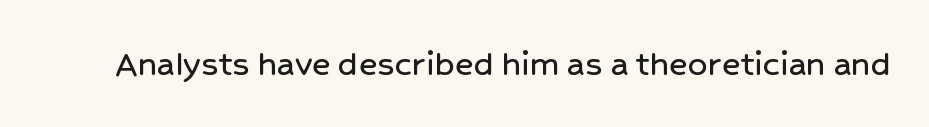
Q: Is the text italic (slanted)? A: No, it is upright.
Q: Is the typeface a serif or a sans-serif typeface? A: Sans-serif.
Q: Is the text underlined? A: No.
Q: Is the spacing between letters normal or unusually wide? A: Normal.
Q: Width (condensed, normal, or wide)? A: Normal.
Q: Stroke contrast? A: Low.
Q: x-height? A: Medium.
Q: Monospaced? A: No.
